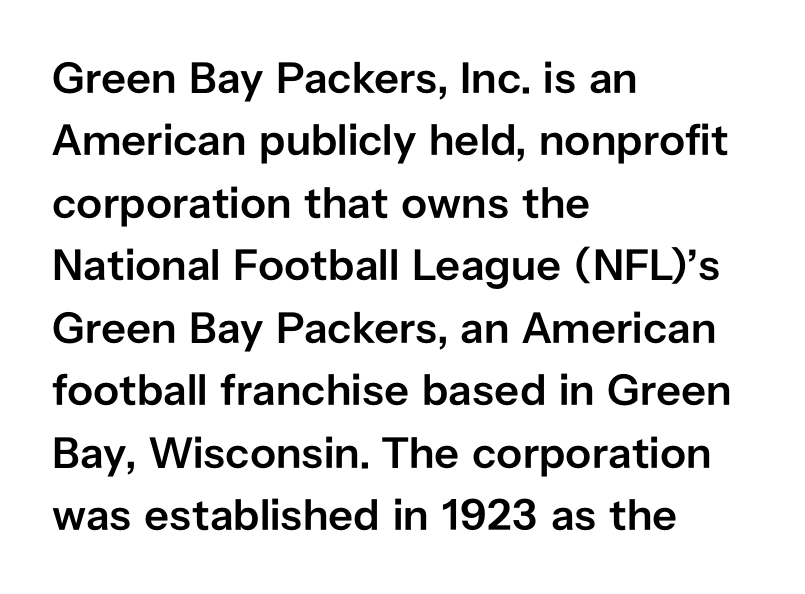
Q: Is the text bold? A: Semi-bold.
Q: Is the text italic (slanted)? A: No, it is upright.
Q: Is the typeface a serif or a sans-serif typeface? A: Sans-serif.
Q: Is the text underlined? A: No.
Q: How is the paragraph aligned? A: Left-aligned.
Q: Is the spacing between letters normal or unusually wide? A: Normal.
Q: Is the spacing between lines tight, normal or loose? A: Normal.
Q: Width (condensed, normal, or wide)? A: Normal.
Q: Stroke contrast? A: Low.
Q: x-height? A: Medium.
Q: Monospaced? A: No.
